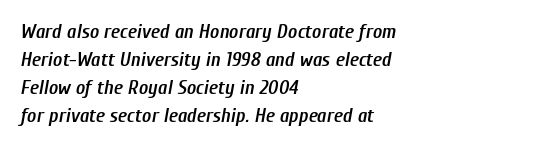
{"italic": "yes", "lean": "right", "slant_degrees": 10, "bold": "semi", "underline": "no", "align": "left", "line_spacing": "normal", "line_spacing_ratio": 1.4, "letter_spacing": "normal", "letter_spacing_em": 0.0, "glyph_px": 20}
